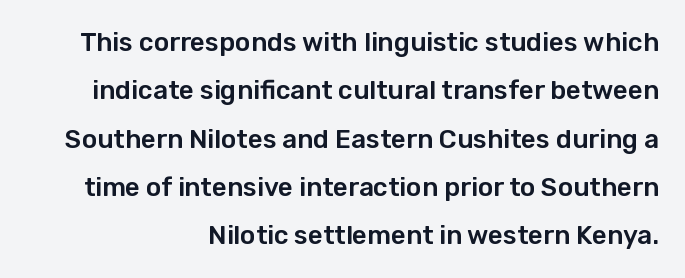
These lines are set flush right with a ragged left edge. The zone under the glyphs is completely vacant. Posture: upright roman. Inter-character spacing is left at the font's built-in metrics.
